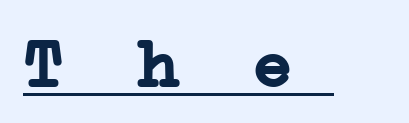
{"serif": "yes", "bold": "yes", "weight": "semibold", "width": "wide", "stroke_contrast": "low", "x_height": "medium", "monospaced": "yes", "underline": "yes", "letter_spacing": "wide", "letter_spacing_em": 0.48, "glyph_px": 68}
